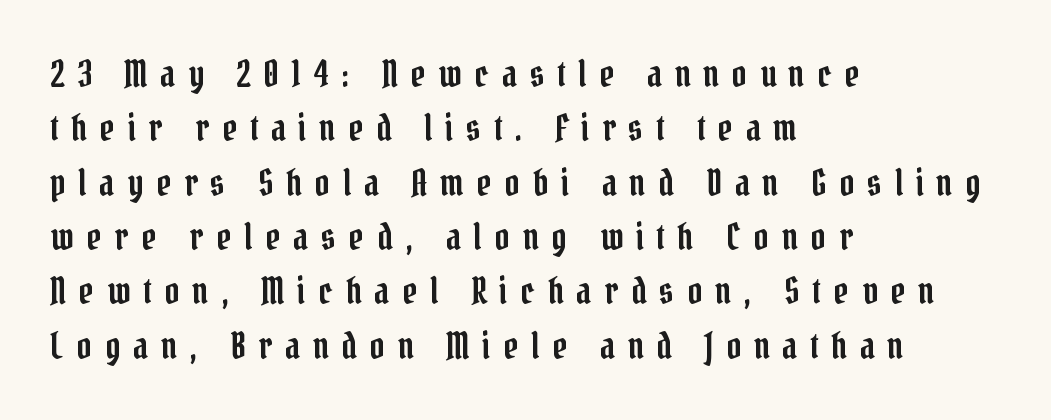
The image shows 36 px condensed serif type, upright; set left-aligned, normal line spacing (1.51x), unusually wide letter spacing (+0.36 em), not underlined; low stroke contrast and a medium x-height.
